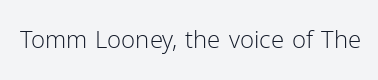
{"italic": "no", "bold": "no", "underline": "no", "letter_spacing": "normal", "letter_spacing_em": 0.0, "glyph_px": 24}
